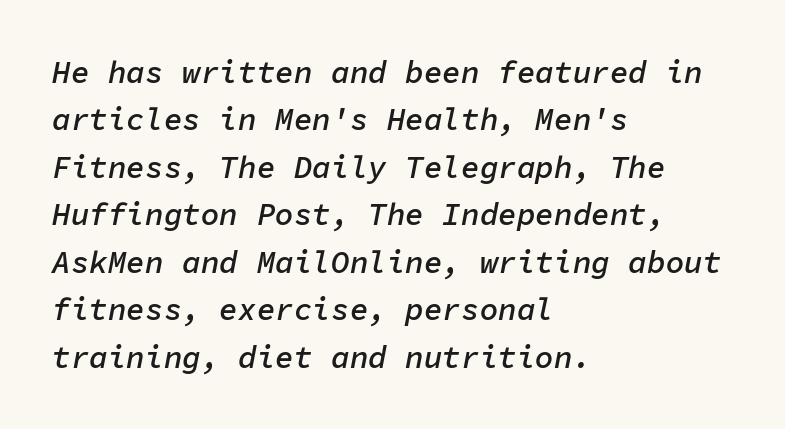
{"italic": "yes", "lean": "right", "slant_degrees": 11, "bold": "semi", "weight": "semibold", "width": "normal", "stroke_contrast": "low", "x_height": "medium", "monospaced": "yes", "underline": "no", "align": "left", "line_spacing": "normal", "line_spacing_ratio": 1.53, "letter_spacing": "normal", "letter_spacing_em": 0.0, "glyph_px": 31}
